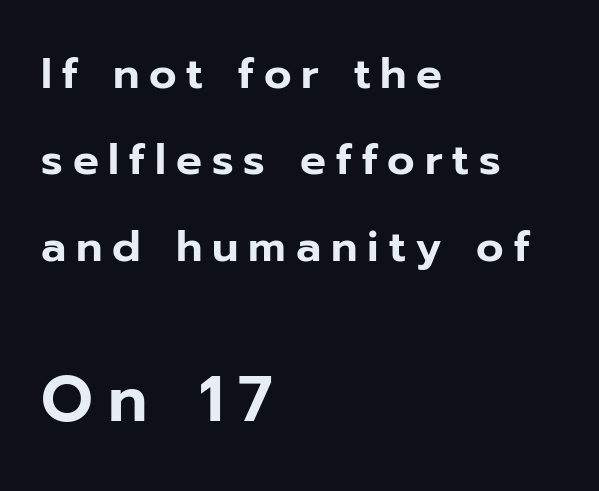
Layout note: lines flush left. Unmarked baselines from the first word to the last. The letters in the lower block stand taller than those in the block above. Looks like regular typesetting: each glyph gets only the width it needs. Ascenders rise straight up at ninety degrees. These lines have a slow, spaced-out rhythm from letter to letter.
